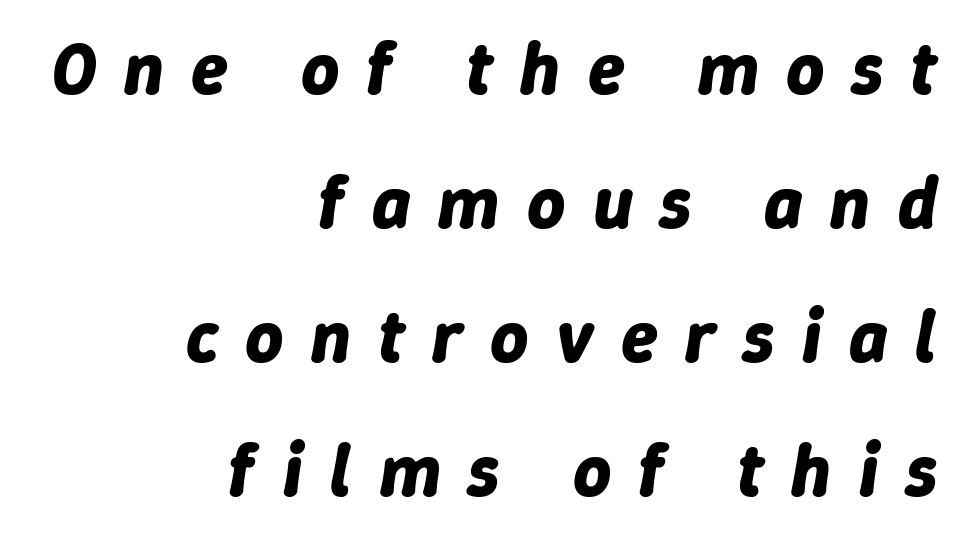
Q: Is the text bold? A: Yes.
Q: Is the text italic (slanted)? A: Yes, it leans right by about 9 degrees.
Q: Is the text underlined? A: No.
Q: How is the paragraph aligned? A: Right-aligned.
Q: Is the spacing between letters normal or unusually wide? A: Unusually wide.
Q: Width (condensed, normal, or wide)? A: Normal.
Q: Stroke contrast? A: Low.
Q: x-height? A: Medium.
Q: Monospaced? A: No.
